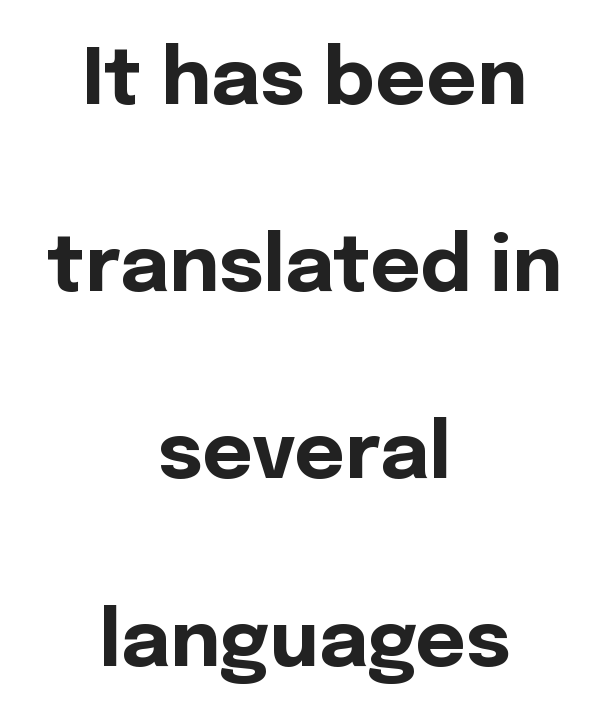
The image shows 78 px bold sans-serif type, upright; set centered, loose line spacing (2.4x), normal letter spacing, not underlined; a medium x-height.
